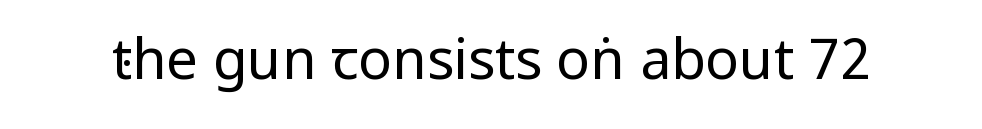
{"serif": "no", "italic": "no", "bold": "no", "weight": "regular", "width": "condensed", "stroke_contrast": "low", "underline": "no", "letter_spacing": "normal", "letter_spacing_em": 0.0, "glyph_px": 56}
